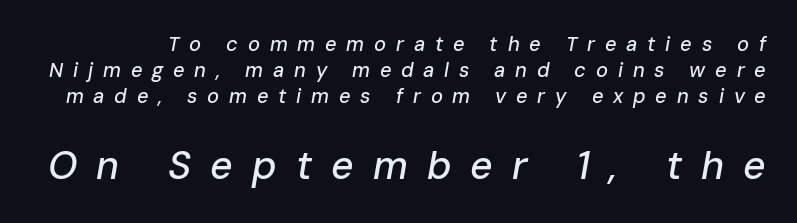
The image shows 39 px text type, italic (leaning right); set normal line spacing (1.29x), unusually wide letter spacing (+0.49 em), not underlined; the second (bottom) block is 1.95x larger; low stroke contrast and a medium x-height.
